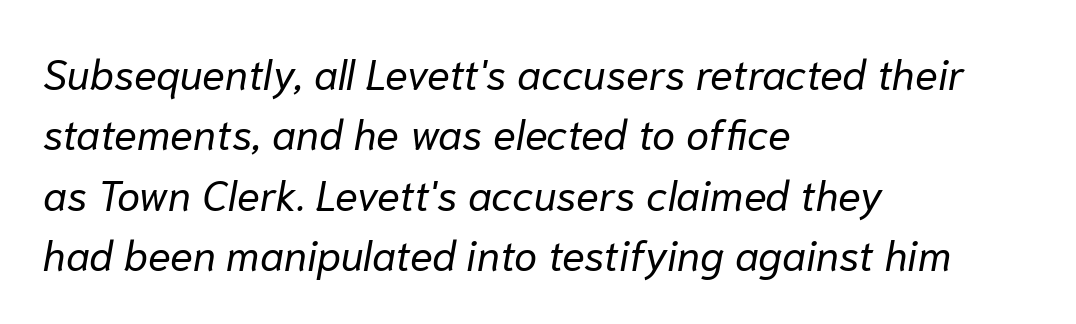
{"italic": "yes", "lean": "right", "slant_degrees": 10, "bold": "no", "weight": "regular", "width": "normal", "stroke_contrast": "low", "x_height": "medium", "monospaced": "no", "underline": "no", "align": "left", "line_spacing": "normal", "line_spacing_ratio": 1.44, "letter_spacing": "normal", "letter_spacing_em": 0.0, "glyph_px": 42}
